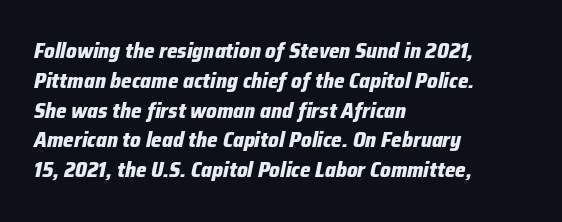
Q: Is the text bold? A: Yes.
Q: Is the text italic (slanted)? A: Yes, it leans right by about 12 degrees.
Q: Is the text underlined? A: No.
Q: How is the paragraph aligned? A: Left-aligned.
Q: Is the spacing between letters normal or unusually wide? A: Normal.
Q: Is the spacing between lines tight, normal or loose? A: Normal.
